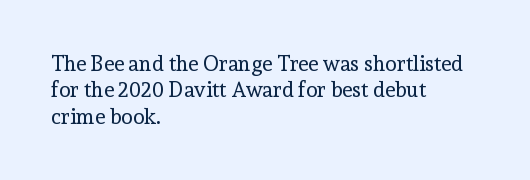
The rendering uses a moderate line-height, typical for paragraphs. Only glyphs here, with clear space below each row. The passage is arranged the way most books set body copy — flush left. Spacing between characters is what you'd get straight out of the box.
